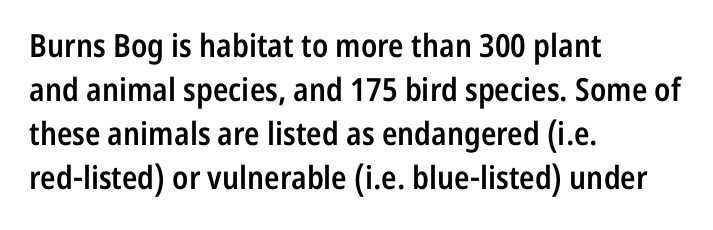
Characters follow at the spacing the type designer built in. How heavy is the stroke? Medium-heavy — a semibold, shy of bold. The specimen reads as upright at a glance. No feet cap the strokes, marking this as sans-serif type. This sample is left-justified, so line endings fall wherever the words run out.
